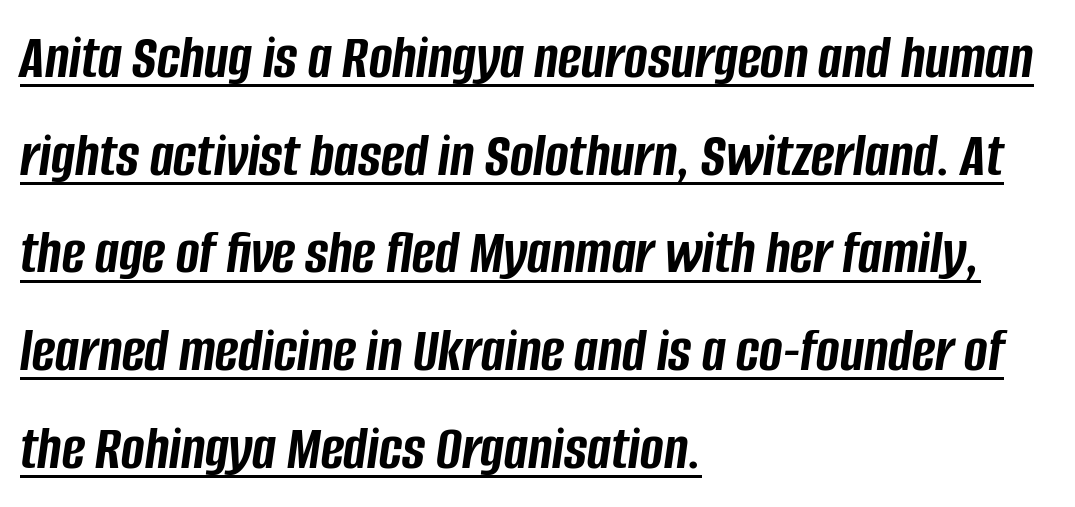
Q: Is the text bold? A: Yes.
Q: Is the text italic (slanted)? A: Yes, it leans right by about 8 degrees.
Q: Is the text underlined? A: Yes.
Q: How is the paragraph aligned? A: Left-aligned.
Q: Is the spacing between letters normal or unusually wide? A: Normal.
Q: Is the spacing between lines tight, normal or loose? A: Normal.
Q: Width (condensed, normal, or wide)? A: Condensed.
Q: Stroke contrast? A: Low.
Q: x-height? A: Large.
Q: Monospaced? A: No.
